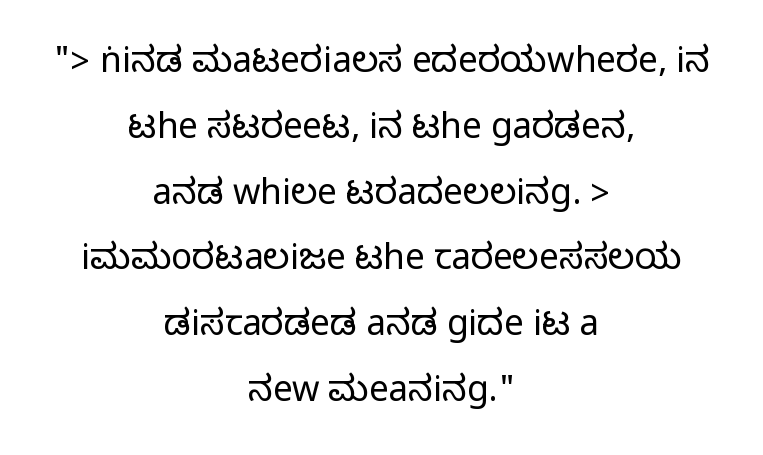
The image shows 35 px condensed sans-serif type, upright; set centered, line spacing 1.88x, normal letter spacing, not underlined; medium stroke contrast.
